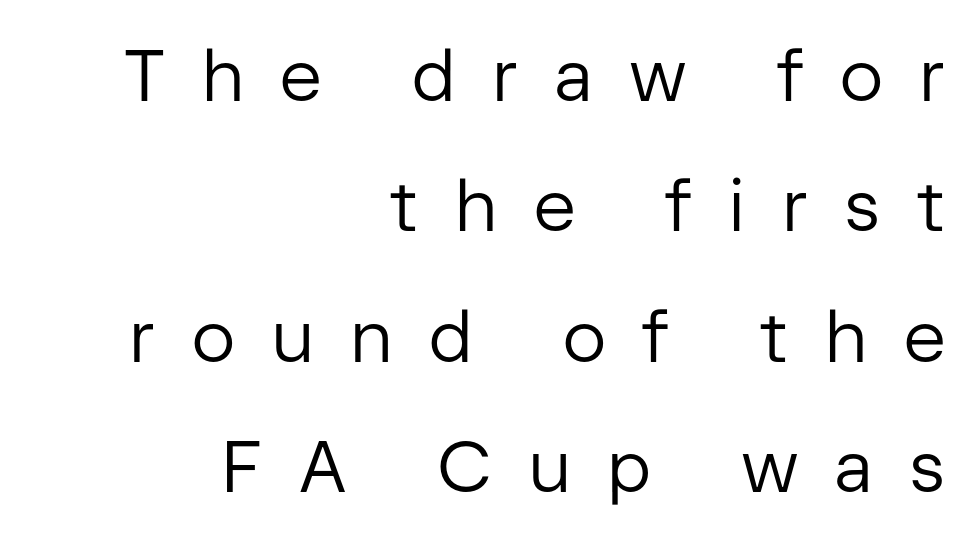
Q: Is the text bold? A: No.
Q: Is the text italic (slanted)? A: No, it is upright.
Q: Is the typeface a serif or a sans-serif typeface? A: Sans-serif.
Q: Is the text underlined? A: No.
Q: How is the paragraph aligned? A: Right-aligned.
Q: Is the spacing between letters normal or unusually wide? A: Unusually wide.
Q: Width (condensed, normal, or wide)? A: Normal.
Q: Stroke contrast? A: Low.
Q: x-height? A: Medium.
Q: Monospaced? A: No.
